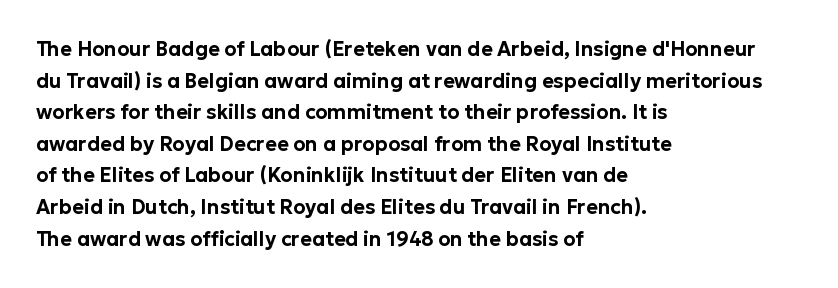
The baseline area is clear. The letterforms sit shoulder to shoulder at normal distance. Each line starts at the same left margin while the right side varies. You can tell it's not italic because the verticals are truly vertical.
